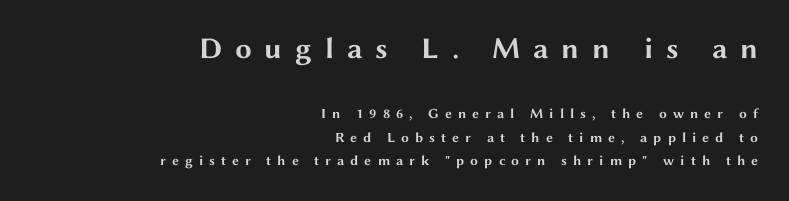
{"serif": "no", "italic": "no", "bold": "yes", "weight": "bold", "width": "wide", "stroke_contrast": "medium", "x_height": "medium", "monospaced": "no", "underline": "no", "align": "right", "line_spacing": "normal", "line_spacing_ratio": 1.68, "letter_spacing": "wide", "letter_spacing_em": 0.43, "larger_block": "first", "size_ratio": 2.14, "glyph_px": 30}
